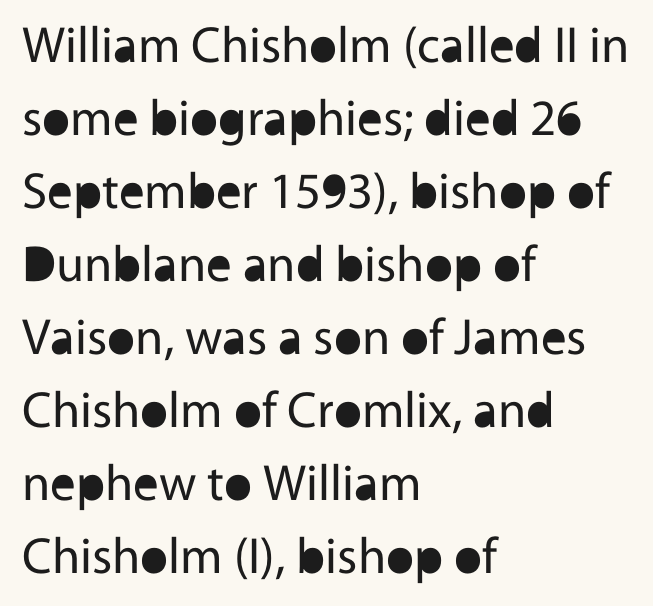
Has an underline been added? It has not. Nope, not italic — everything's standing straight. A typesetter would call this leading conventional body-copy spacing. The rendering uses natural spacing where letterforms have individual widths.
